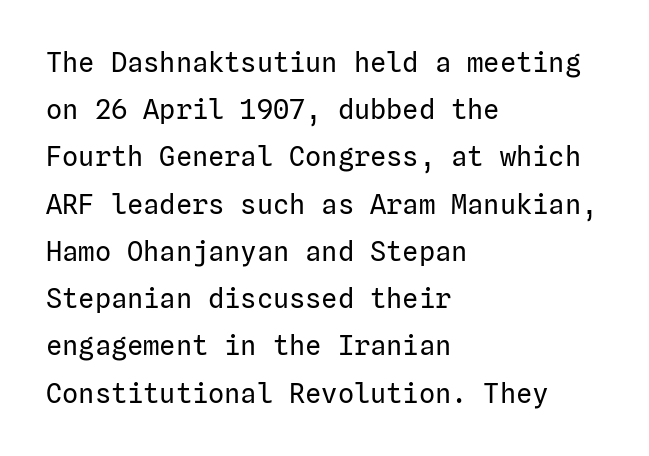
The letters sit at their default tracking, neither squeezed nor spread. The type sits square on the baseline with zero lean. A bare baseline throughout the passage. Stroke thickness stays within the range of a standard reading face or lighter. The text block is weighted toward the left margin, trailing off unevenly rightward.
